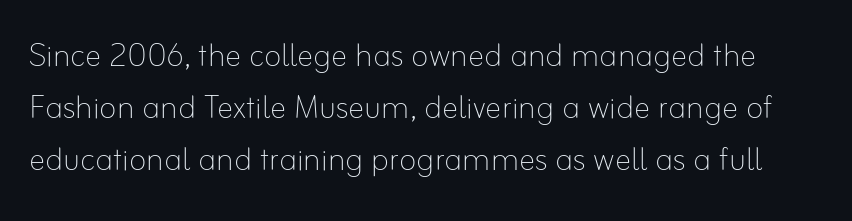
{"italic": "no", "bold": "no", "weight": "thin", "width": "normal", "stroke_contrast": "low", "x_height": "small", "monospaced": "no", "underline": "no", "line_spacing": "normal", "line_spacing_ratio": 1.27, "letter_spacing": "normal", "letter_spacing_em": 0.0, "glyph_px": 41}
